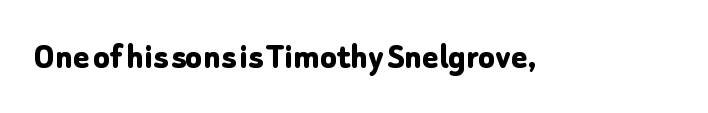
The text was rendered using a sans face with plain stroke endings. A typesetter would call this zero additional tracking. If you drew a line through each stem, it would be perfectly vertical. The rendering uses a bold face; every stroke is thick and dark. Descender tails drop into unmarked territory.
